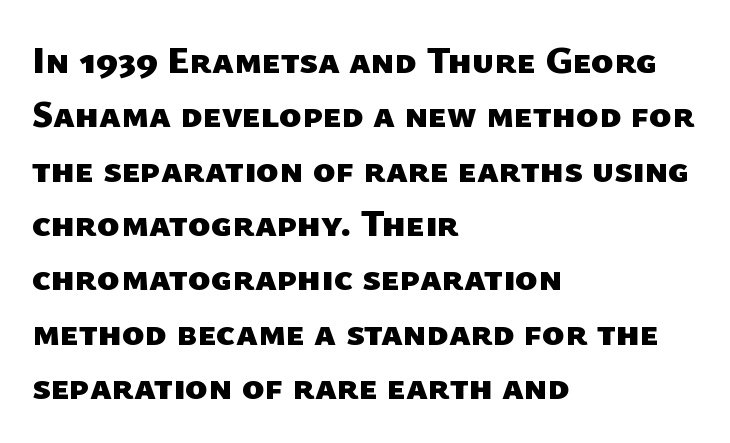
The image shows 38 px heavy sans-serif type; set left-aligned, normal line spacing (1.43x), normal letter spacing, not underlined; low stroke contrast and a medium x-height.
